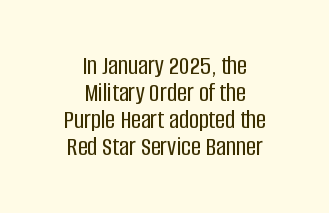
The image shows 27 px text type, upright; set centered, tight line spacing (1.0x), normal letter spacing, not underlined.
